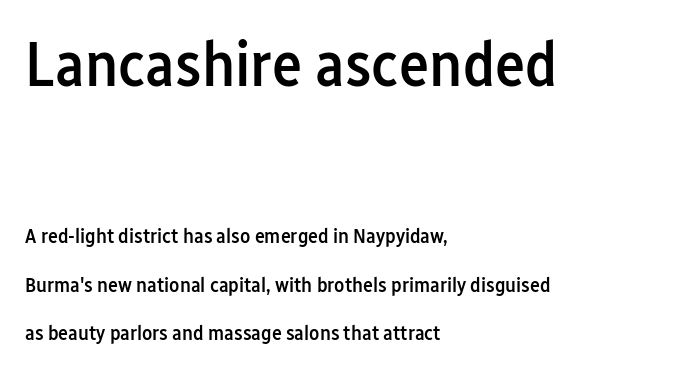
Has an underline been added? It has not. Grotesque or geometric, the face here clearly has no serifs. Bold? Not quite — semibold, heavier than regular but stopping short. The earlier block is typeset at a bigger size than the later block. The rendering uses natural spacing where letterforms have individual widths. A typesetter would mark this as roman, not italic.
